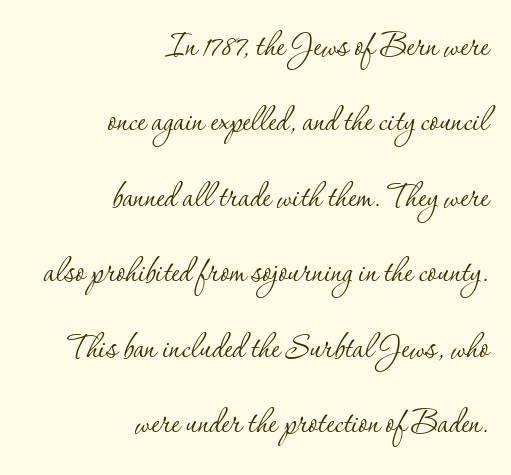
The image shows 41 px thin serif type; set right-aligned, line spacing 1.84x, normal letter spacing, not underlined; low stroke contrast and a small x-height.
